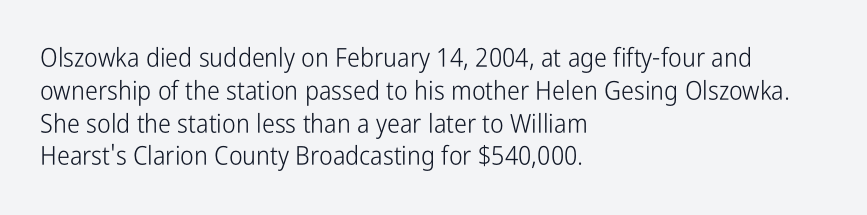
Q: Is the text bold? A: No.
Q: Is the text italic (slanted)? A: No, it is upright.
Q: Is the text underlined? A: No.
Q: How is the paragraph aligned? A: Left-aligned.
Q: Is the spacing between letters normal or unusually wide? A: Normal.
Q: Is the spacing between lines tight, normal or loose? A: Normal.
